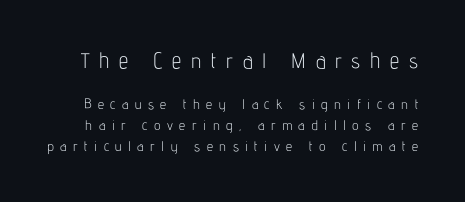
Q: Is the text bold? A: No.
Q: Is the text italic (slanted)? A: No, it is upright.
Q: Is the text underlined? A: No.
Q: Is the spacing between letters normal or unusually wide? A: Unusually wide.
Q: Is the spacing between lines tight, normal or loose? A: Normal.
Q: Which block of text is set in a larger size, the first (top) or the second (bottom)? A: The first (top) one.
